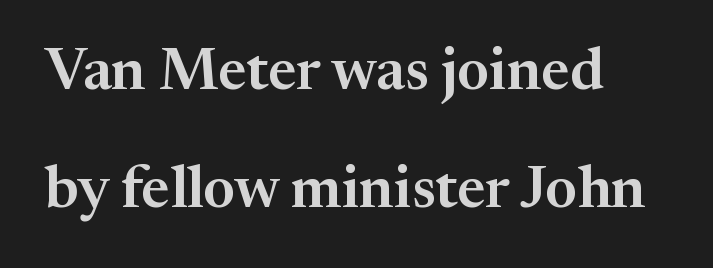
Words float on clear page, feet unadorned. Upright lettering throughout. To sum up the face: it has serifs. The rendering keeps characters at their native spacing. Casual observation: everything's shoved over to the left. Is there much room between lines? Yes — plenty of vertical air separates them.
